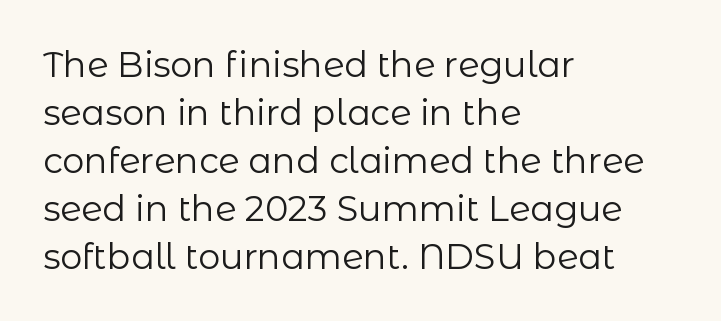
The image shows 35 px regular-weight sans-serif type, upright; set left-aligned, normal line spacing (1.37x), normal letter spacing, not underlined; low stroke contrast and a medium x-height.
